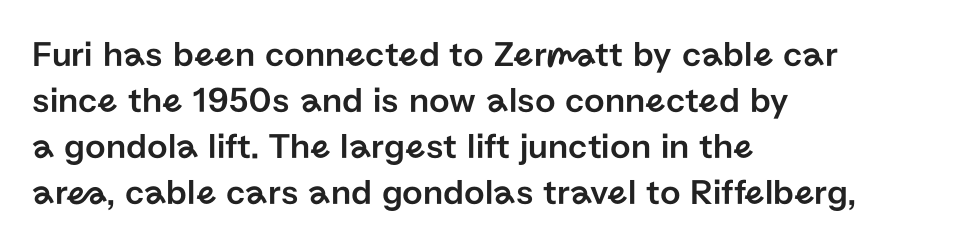
Q: Is the text italic (slanted)? A: No, it is upright.
Q: Is the typeface a serif or a sans-serif typeface? A: Sans-serif.
Q: Is the text underlined? A: No.
Q: How is the paragraph aligned? A: Left-aligned.
Q: Is the spacing between letters normal or unusually wide? A: Normal.
Q: Is the spacing between lines tight, normal or loose? A: Normal.
Q: Width (condensed, normal, or wide)? A: Normal.
Q: Stroke contrast? A: Low.
Q: x-height? A: Medium.
Q: Monospaced? A: No.
